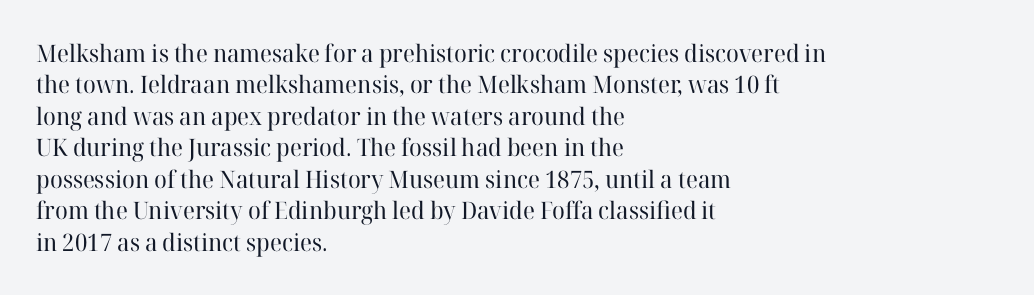
Q: Is the text bold? A: No.
Q: Is the text italic (slanted)? A: No, it is upright.
Q: Is the text underlined? A: No.
Q: How is the paragraph aligned? A: Left-aligned.
Q: Is the spacing between letters normal or unusually wide? A: Normal.
Q: Is the spacing between lines tight, normal or loose? A: Normal.
